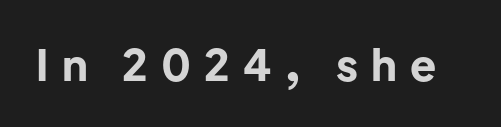
Underline: absent. Look at the stroke-to-counter ratio: heavy, a bold. Display-style spreading of the glyphs; the letterfit is very open. A typesetter would call this proportional, since set widths differ per character. Are there feet on the stems? There aren't — it's a sans.
